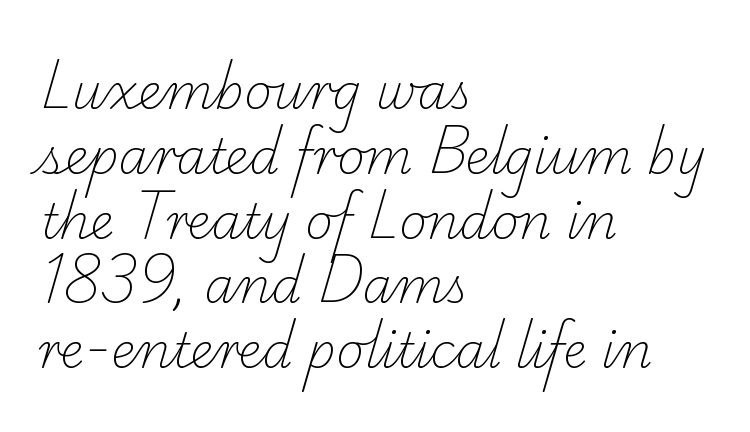
The image shows 48 px light serif type; set left-aligned, normal line spacing (1.35x), normal letter spacing, not underlined; low stroke contrast and a small x-height.
